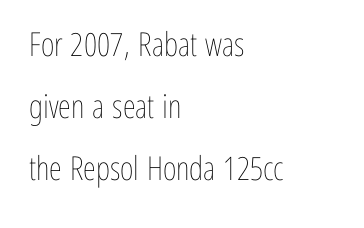
Q: Is the text bold? A: No.
Q: Is the text italic (slanted)? A: No, it is upright.
Q: Is the text underlined? A: No.
Q: How is the paragraph aligned? A: Left-aligned.
Q: Is the spacing between letters normal or unusually wide? A: Normal.
Q: Width (condensed, normal, or wide)? A: Condensed.
Q: Stroke contrast? A: Low.
Q: x-height? A: Medium.
Q: Monospaced? A: No.
